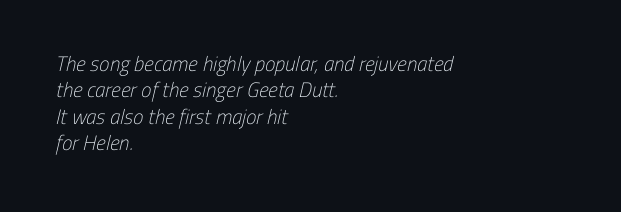
There is no visible air inserted between adjacent glyphs. A quiet, ordinary-to-light weight characterises the typeface. Bare-footed words on every line. The setting favours the left margin, as ordinary paragraphs usually do.
